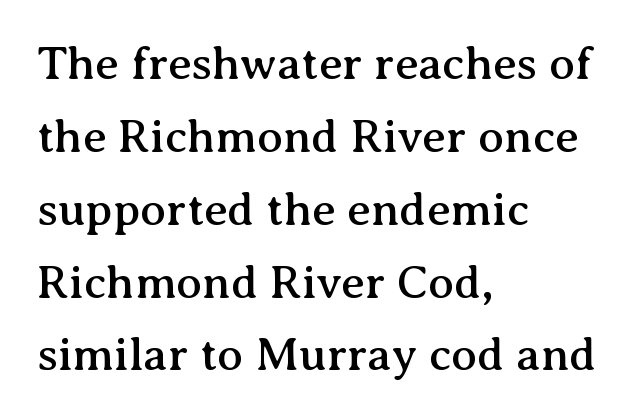
The image shows 47 px serif type, upright; set left-aligned, normal line spacing (1.55x), normal letter spacing, not underlined; medium stroke contrast and a medium x-height.
